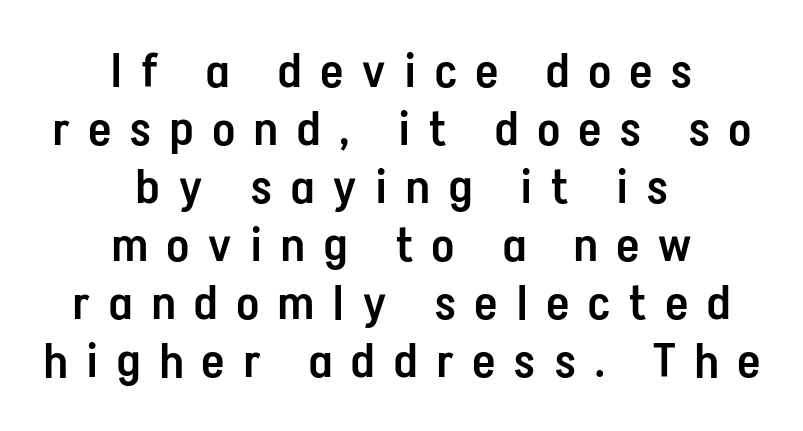
Q: Is the text bold? A: Semi-bold.
Q: Is the text italic (slanted)? A: No, it is upright.
Q: Is the typeface a serif or a sans-serif typeface? A: Sans-serif.
Q: Is the text underlined? A: No.
Q: How is the paragraph aligned? A: Centered.
Q: Is the spacing between letters normal or unusually wide? A: Unusually wide.
Q: Width (condensed, normal, or wide)? A: Condensed.
Q: Stroke contrast? A: Low.
Q: x-height? A: Medium.
Q: Monospaced? A: No.
